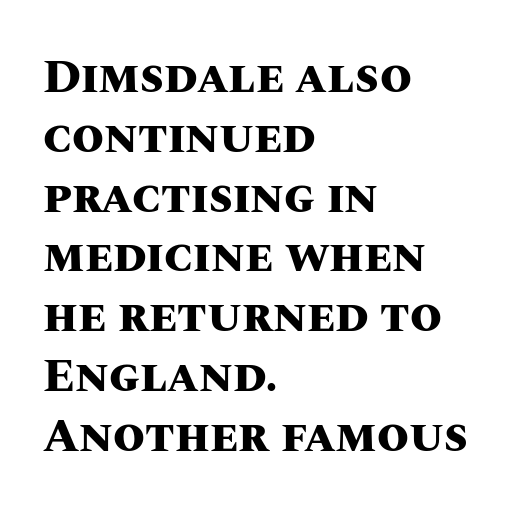
Posture: upright roman. Weight: bold. Glyph-to-glyph distance matches everyday printed text. The letters advance in unequal steps, a hallmark of proportional type. The rows are spaced the way most documents space them. This rendering features lettering with no underline.
